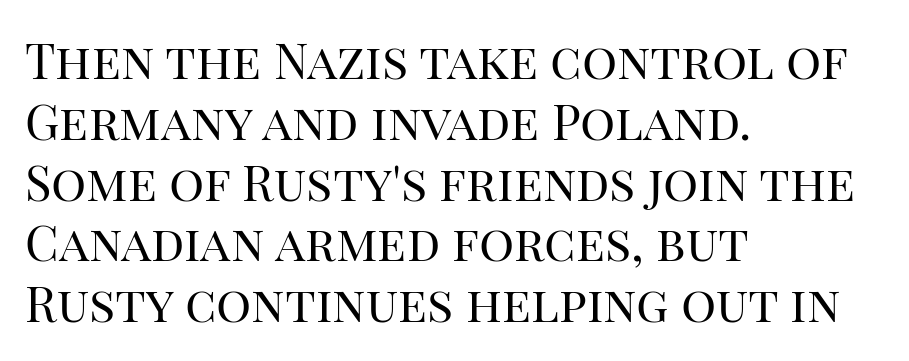
This sample uses a serif face. Varying glyph widths throughout — classic text-font behaviour. This rendering features lettering with no underline. Each word holds together tightly as a unit, with standard inter-letter gaps.
